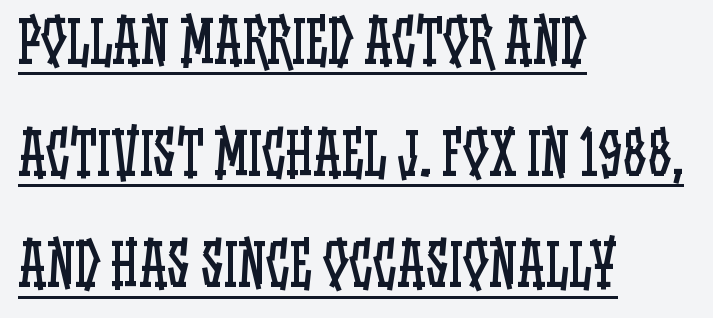
The image shows 57 px regular-weight, condensed type, upright; set left-aligned, loose line spacing (1.96x), normal letter spacing, underlined; low stroke contrast and a large x-height.
